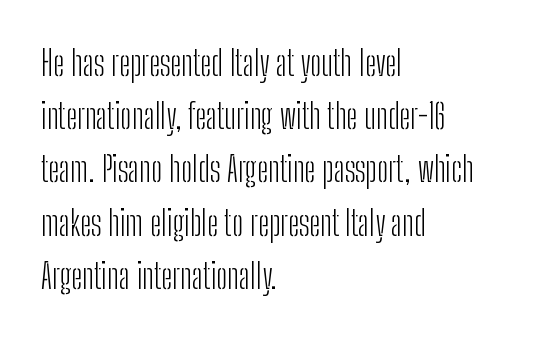
Q: Is the text bold? A: No.
Q: Is the text italic (slanted)? A: No, it is upright.
Q: Is the typeface a serif or a sans-serif typeface? A: Sans-serif.
Q: Is the text underlined? A: No.
Q: How is the paragraph aligned? A: Left-aligned.
Q: Is the spacing between letters normal or unusually wide? A: Normal.
Q: Is the spacing between lines tight, normal or loose? A: Normal.
Q: Width (condensed, normal, or wide)? A: Condensed.
Q: Stroke contrast? A: Low.
Q: x-height? A: Medium.
Q: Monospaced? A: No.
